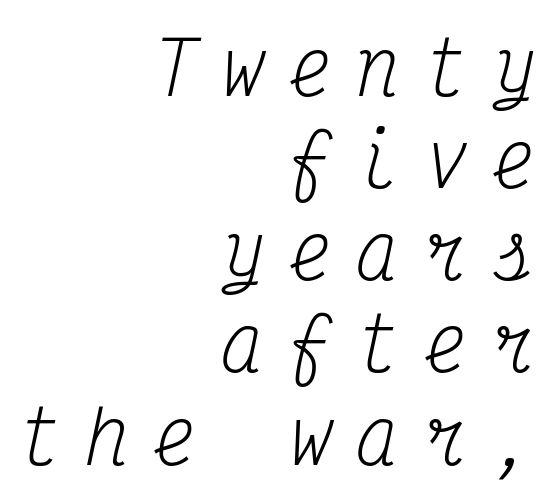
{"serif": "yes", "italic": "yes", "lean": "right", "slant_degrees": 12, "bold": "no", "weight": "regular", "width": "condensed", "stroke_contrast": "medium", "x_height": "medium", "monospaced": "yes", "underline": "no", "align": "right", "line_spacing": "normal", "line_spacing_ratio": 1.28, "letter_spacing": "wide", "letter_spacing_em": 0.34, "glyph_px": 72}
